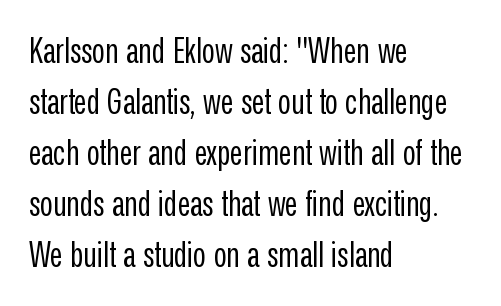
The rendering uses natural spacing where letterforms have individual widths. Glyph-to-glyph distance matches everyday printed text. The typeface has the unassuming heft of standard copy or less. No feet cap the strokes, marking this as sans-serif type.
